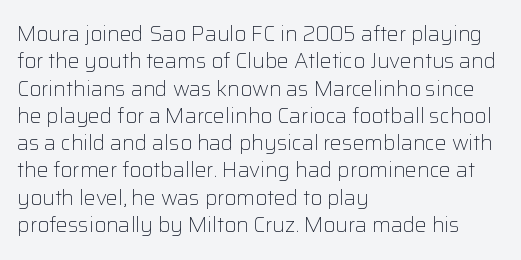
Reading down the block, your eye returns to a fixed left position each line. The weight tops out at a normal text grade. Interline gaps are of average width in this sample. The letters sit at their default tracking, neither squeezed nor spread.
